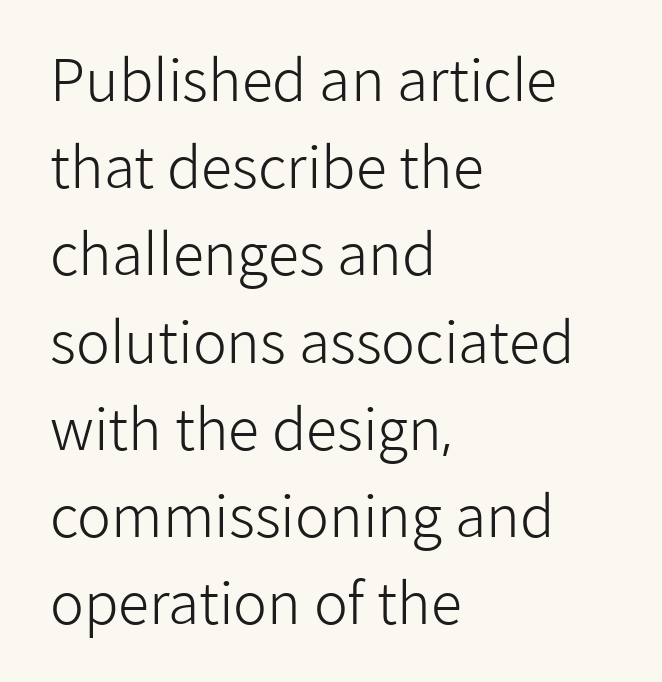
The line-height multiplier appears to be the usual default. Posture: straight, roman, zero tilt. A typesetter would call this proportional, since set widths differ per character. The rendering anchors every line to the left-hand side. Caption: face not bold, strokes unweighted. Underline: absent.
